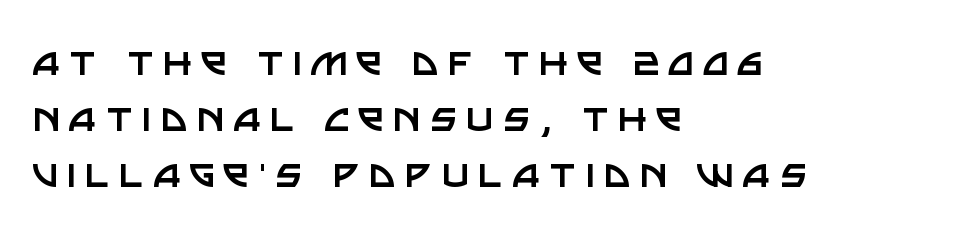
The image shows 47 px regular-weight sans-serif type, upright; set left-aligned, line spacing 1.19x, not underlined; low stroke contrast and a large x-height.
